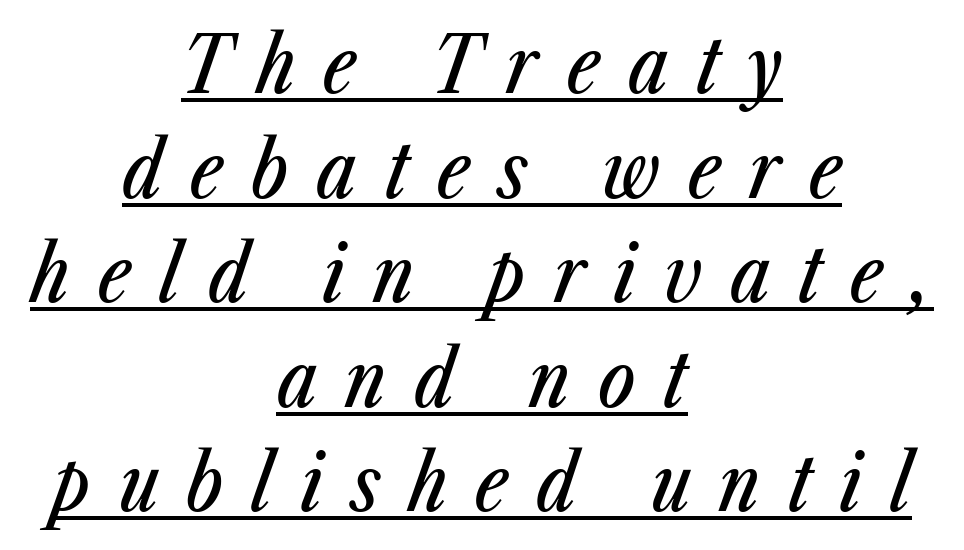
Students, observe: this is what conventionally led text looks like. Is the letter spacing exaggerated? Yes — the characters are pushed far apart. This sample is center-justified, so both line endings float freely. The passage shown leans; its letterforms are oblique. You could not count columns in this text — the font is proportionally spaced.
